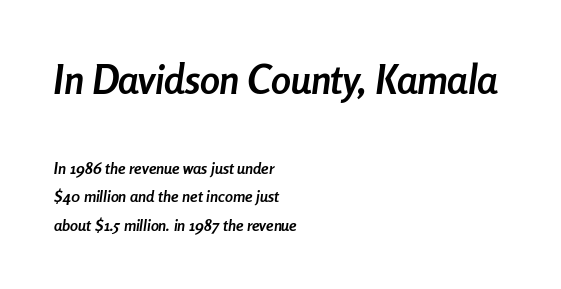
The image shows 40 px semibold, condensed type, italic (leaning right); set left-aligned, line spacing 1.79x, normal letter spacing, not underlined; the first (top) block is 2.5x larger; low stroke contrast and a medium x-height.
